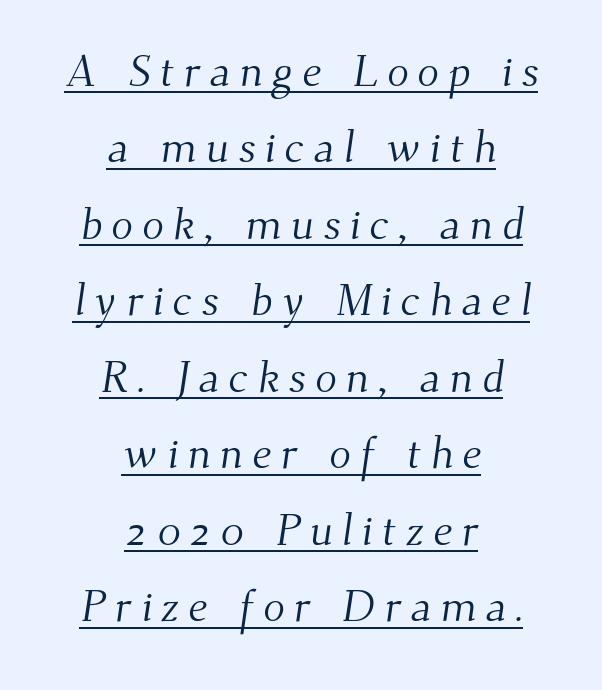
Q: Is the text bold? A: No.
Q: Is the typeface a serif or a sans-serif typeface? A: Serif.
Q: Is the text underlined? A: Yes.
Q: How is the paragraph aligned? A: Centered.
Q: Is the spacing between letters normal or unusually wide? A: Unusually wide.
Q: Is the spacing between lines tight, normal or loose? A: Normal.
Q: Width (condensed, normal, or wide)? A: Normal.
Q: Stroke contrast? A: Medium.
Q: x-height? A: Small.
Q: Monospaced? A: No.
